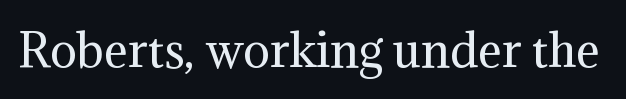
Q: Is the text bold? A: No.
Q: Is the text italic (slanted)? A: No, it is upright.
Q: Is the typeface a serif or a sans-serif typeface? A: Serif.
Q: Is the text underlined? A: No.
Q: Is the spacing between letters normal or unusually wide? A: Normal.
Q: Width (condensed, normal, or wide)? A: Normal.
Q: Stroke contrast? A: Medium.
Q: x-height? A: Medium.
Q: Monospaced? A: No.
